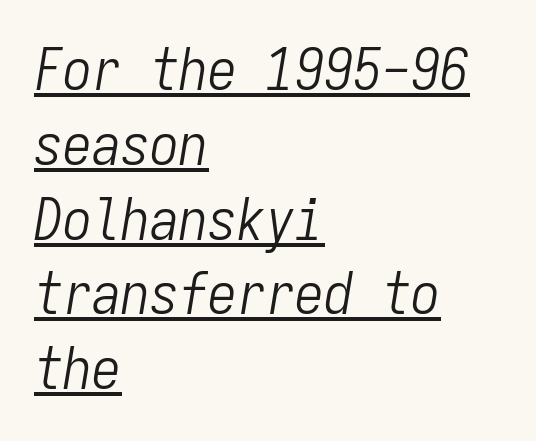
Q: Is the text bold? A: No.
Q: Is the text italic (slanted)? A: Yes, it leans right by about 9 degrees.
Q: Is the text underlined? A: Yes.
Q: How is the paragraph aligned? A: Left-aligned.
Q: Is the spacing between letters normal or unusually wide? A: Normal.
Q: Is the spacing between lines tight, normal or loose? A: Normal.
Q: Width (condensed, normal, or wide)? A: Condensed.
Q: Stroke contrast? A: Low.
Q: x-height? A: Medium.
Q: Monospaced? A: Yes.
